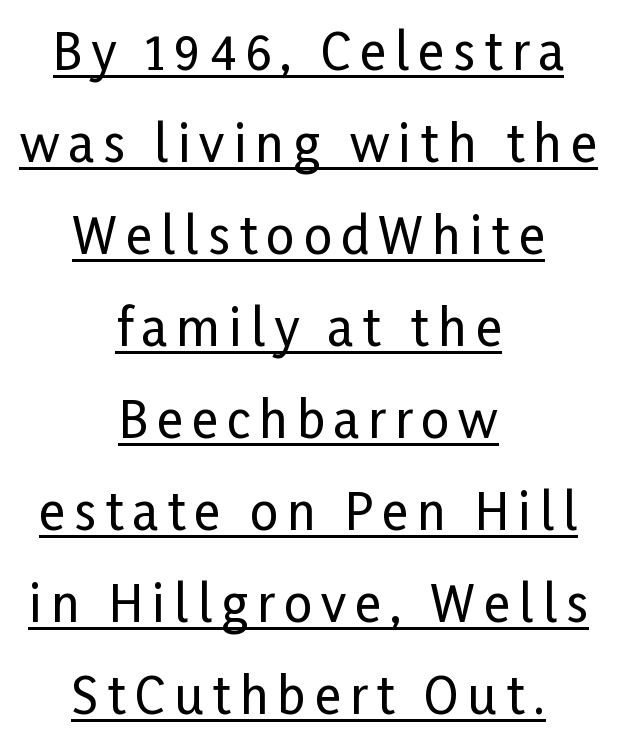
The image shows 50 px condensed sans-serif type, upright; set centered, line spacing 1.84x, underlined; low stroke contrast and a medium x-height.
